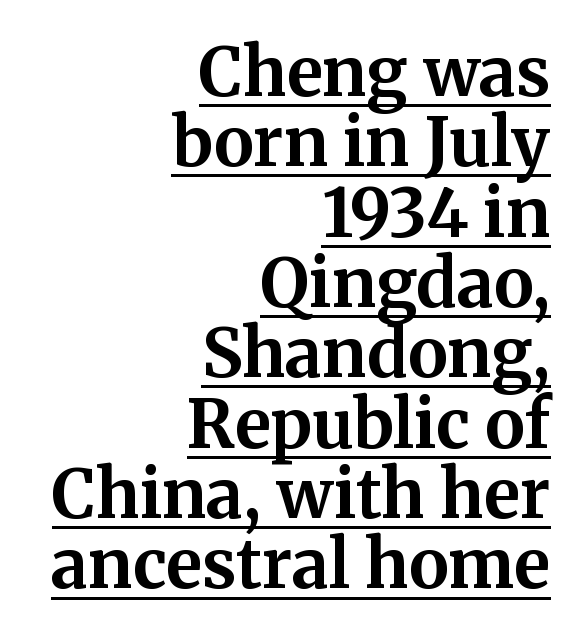
Q: Is the text bold? A: Yes.
Q: Is the text italic (slanted)? A: No, it is upright.
Q: Is the typeface a serif or a sans-serif typeface? A: Serif.
Q: Is the text underlined? A: Yes.
Q: How is the paragraph aligned? A: Right-aligned.
Q: Is the spacing between letters normal or unusually wide? A: Normal.
Q: Is the spacing between lines tight, normal or loose? A: Tight.
Q: Width (condensed, normal, or wide)? A: Normal.
Q: Stroke contrast? A: Medium.
Q: x-height? A: Medium.
Q: Monospaced? A: No.
